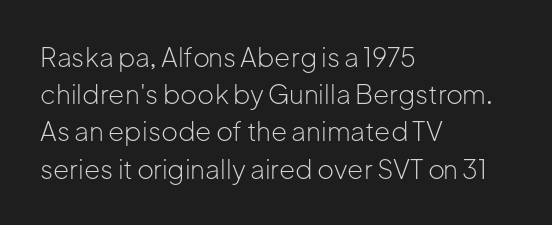
The image shows 26 px text type, upright; set left-aligned, normal line spacing (1.43x), normal letter spacing, not underlined.
